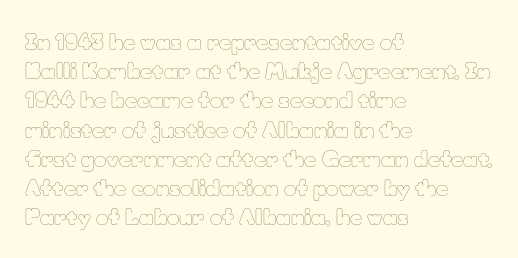
Tracking here is standard; glyphs follow each other at the usual distance. Heft: none added — not bold. These lines are set flush left with a ragged right edge. The letters stand straight up with perfectly vertical stems. Has an underline been added? It has not.
